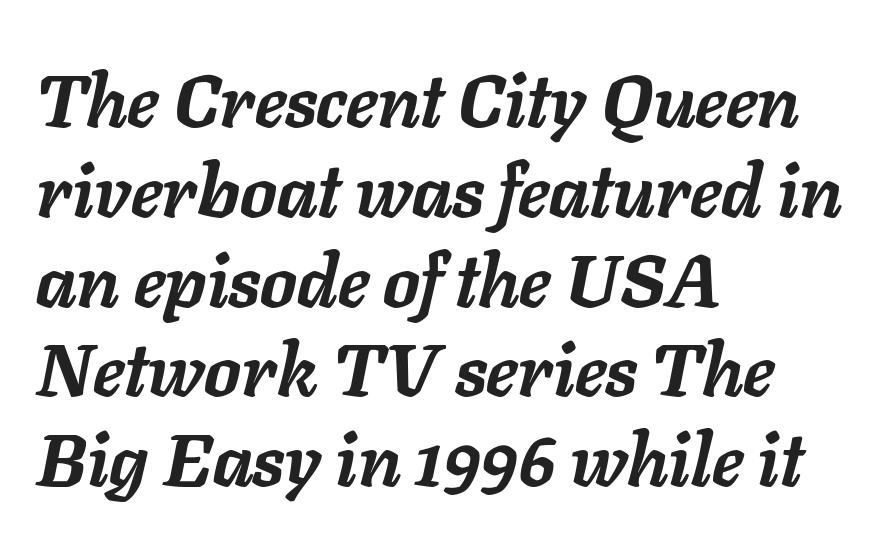
{"italic": "yes", "lean": "right", "slant_degrees": 11, "bold": "yes", "weight": "semibold", "width": "normal", "stroke_contrast": "low", "x_height": "medium", "monospaced": "no", "underline": "no", "align": "left", "line_spacing_ratio": 1.23, "letter_spacing": "normal", "letter_spacing_em": 0.0, "glyph_px": 73}
